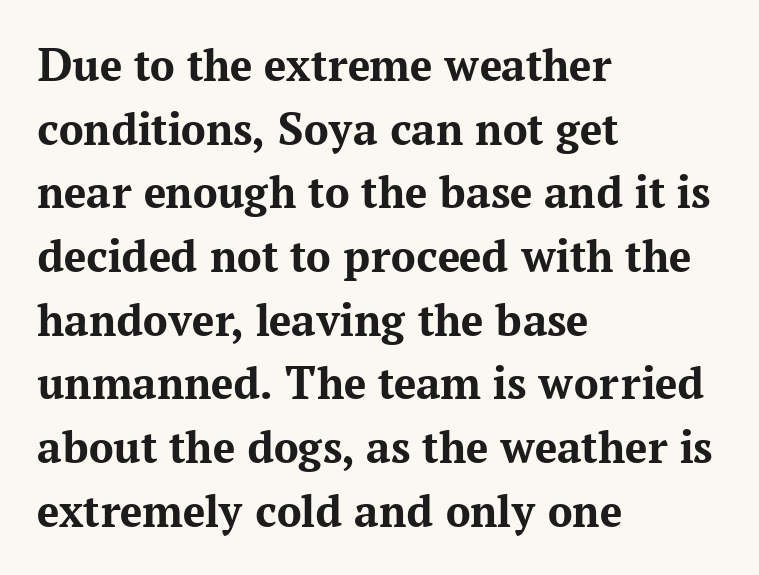
{"serif": "yes", "italic": "no", "bold": "yes", "weight": "bold", "width": "normal", "stroke_contrast": "medium", "x_height": "medium", "monospaced": "no", "underline": "no", "align": "left", "line_spacing": "normal", "line_spacing_ratio": 1.3, "letter_spacing": "normal", "letter_spacing_em": 0.0, "glyph_px": 49}
